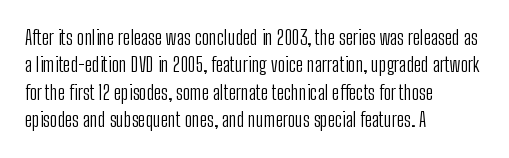
{"italic": "no", "bold": "no", "underline": "no", "align": "left", "line_spacing": "normal", "line_spacing_ratio": 1.37, "letter_spacing": "normal", "letter_spacing_em": 0.0, "glyph_px": 20}
